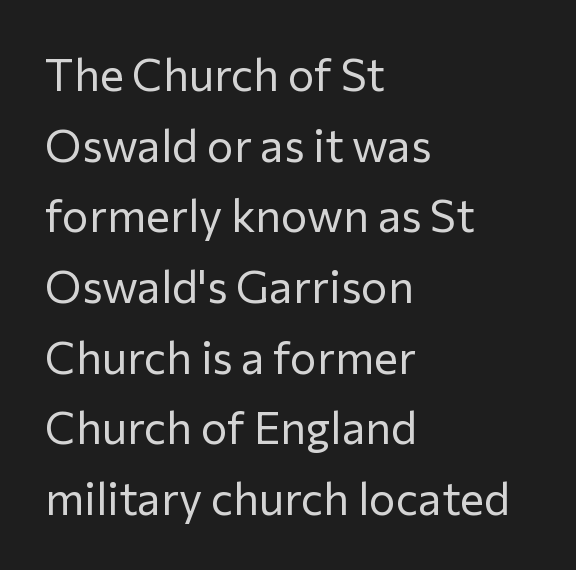
Normally led — the rows are evenly, conventionally spaced. No chunkiness to these letters — they're not bold. Quick note: not italic, upright. Plain, unruled lines of type.
